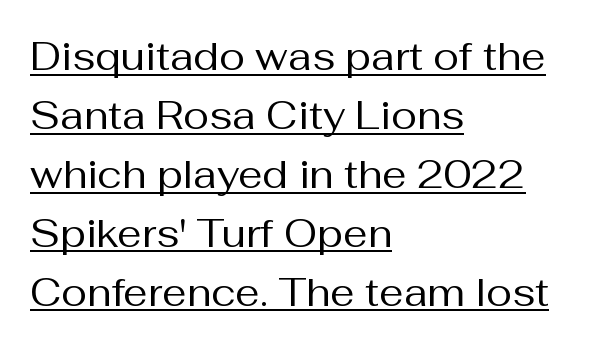
The image shows 39 px regular-weight sans-serif type, upright; set left-aligned, normal line spacing (1.51x), normal letter spacing, underlined; medium stroke contrast and a medium x-height.
